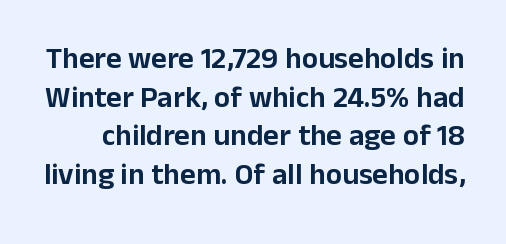
Notice how the stems are strictly vertical — no italics here. The area under the type is left untouched. Character widths vary here, with narrow letters taking less room than wide ones. Letter spacing: default. The type family on display is of the sans-serif kind. A normal amount of white space separates one row of letters from the next.
